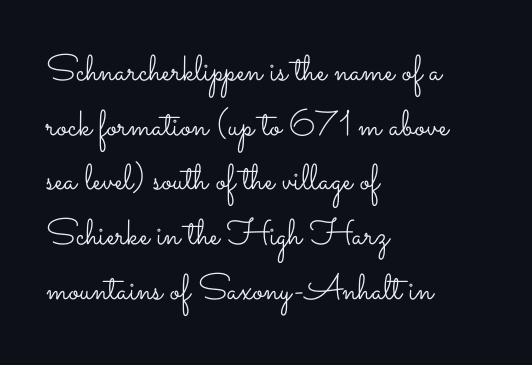
Leading: standard. This sample has the flowing, uneven cadence of proportional lettering. Line beginnings align vertically; line endings do not. Standard letterfit; no display-style spreading of the glyphs. No heavy texture on the line: the type isn't bold.
